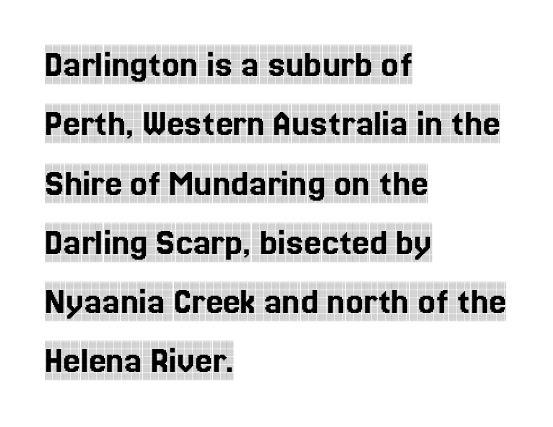
One glance says typical: line gaps are just what's usual. You could call the tracking neutral — neither tight nor loose. The typography opts for an upright posture over an oblique one. The paragraph shown leans on its left margin. Unlike a clean sans, this face finishes its strokes with serifs. The rendering uses natural spacing where letterforms have individual widths.
